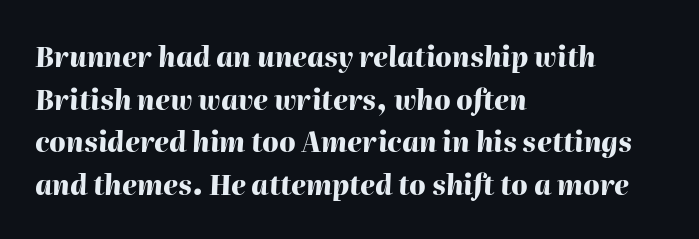
The image shows 27 px bold type, italic (leaning right); set left-aligned, normal line spacing (1.58x), normal letter spacing, not underlined.
